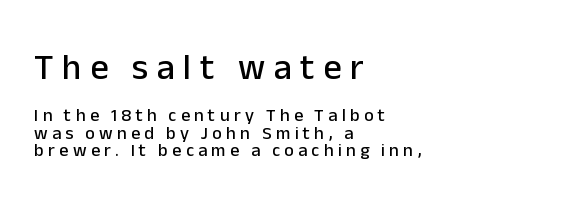
Size hierarchy here favors the leading block over the trailing one. Style check: upright. Are there feet on the stems? There aren't — it's a sans. Spacing between characters has been opened up far beyond the box default.
